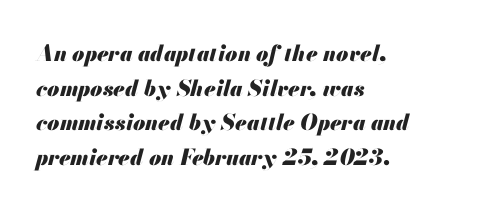
{"italic": "yes", "lean": "right", "slant_degrees": 13, "bold": "yes", "underline": "no", "align": "left", "line_spacing": "normal", "line_spacing_ratio": 1.57, "letter_spacing": "normal", "letter_spacing_em": 0.0, "glyph_px": 22}
